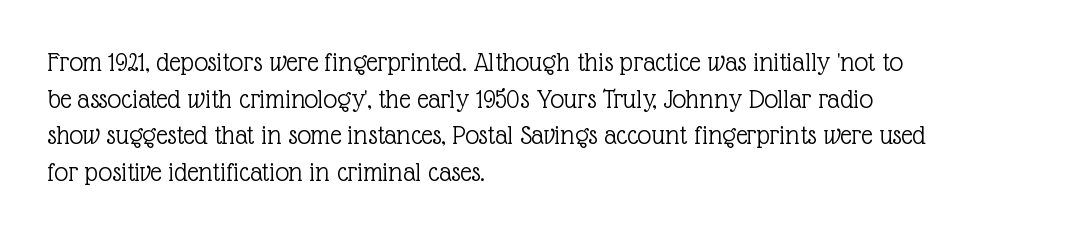
The image shows 28 px light serif type, upright; set left-aligned, normal line spacing (1.31x), normal letter spacing, not underlined; a medium x-height.
